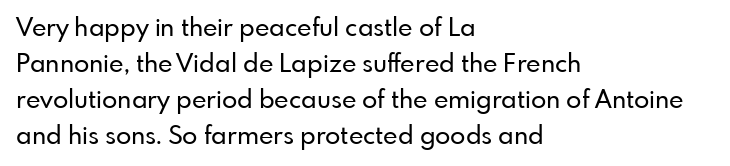
The image shows 25 px text type, upright; set left-aligned, normal line spacing (1.44x), normal letter spacing, not underlined.
